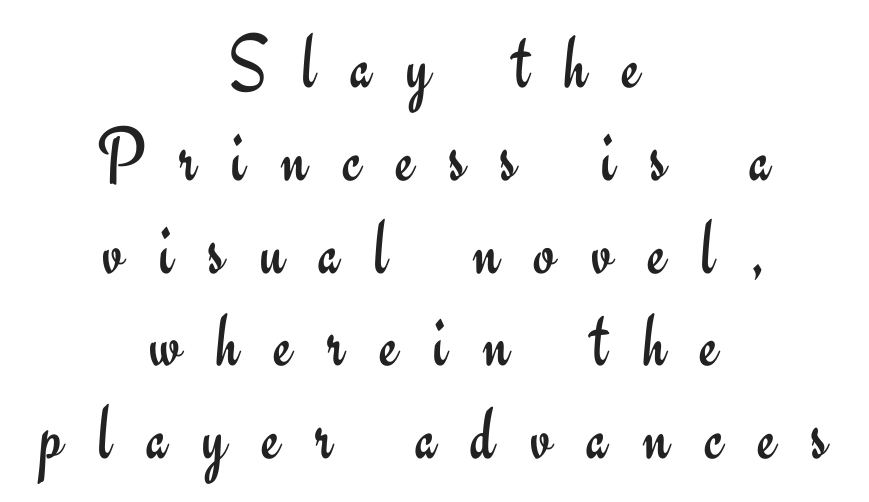
Q: Is the text bold? A: No.
Q: Is the text italic (slanted)? A: Yes.
Q: Is the typeface a serif or a sans-serif typeface? A: Sans-serif.
Q: Is the text underlined? A: No.
Q: How is the paragraph aligned? A: Centered.
Q: Is the spacing between letters normal or unusually wide? A: Unusually wide.
Q: Width (condensed, normal, or wide)? A: Normal.
Q: Stroke contrast? A: Low.
Q: x-height? A: Small.
Q: Monospaced? A: No.
